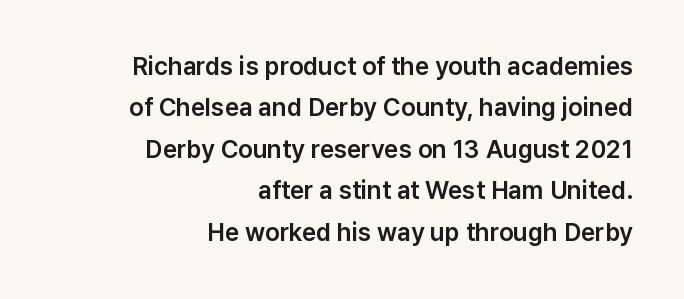
The image shows 25 px text type, upright; set right-aligned, normal line spacing (1.66x), normal letter spacing, not underlined.
